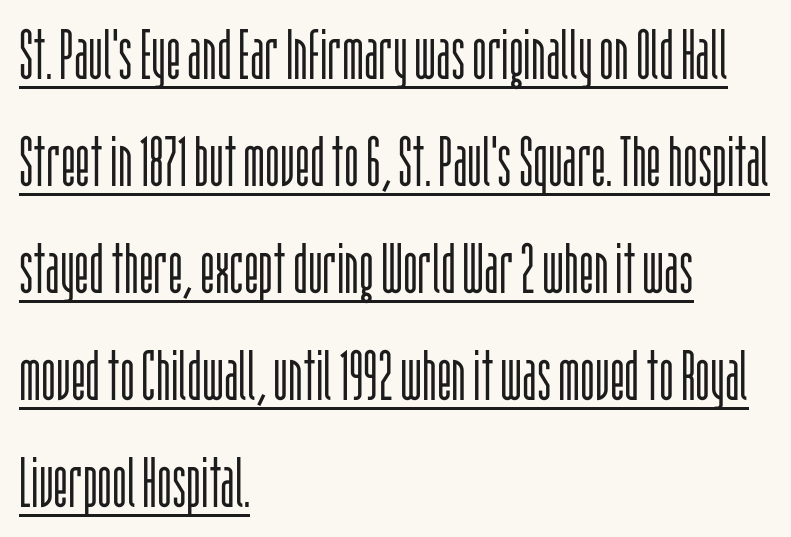
The image shows 70 px light, condensed sans-serif type, upright; set left-aligned, normal line spacing (1.53x), normal letter spacing, underlined; low stroke contrast and a large x-height.
